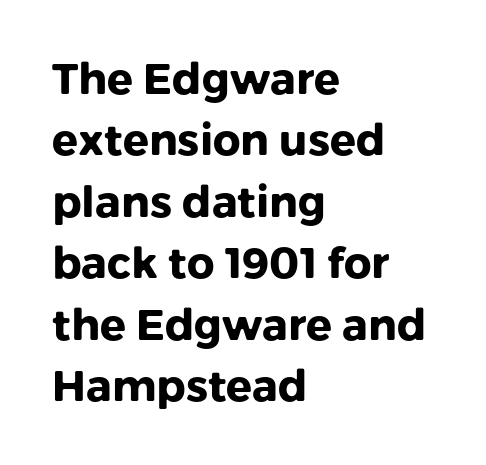
Q: Is the text bold? A: Yes.
Q: Is the text italic (slanted)? A: No, it is upright.
Q: Is the typeface a serif or a sans-serif typeface? A: Sans-serif.
Q: Is the text underlined? A: No.
Q: How is the paragraph aligned? A: Left-aligned.
Q: Is the spacing between letters normal or unusually wide? A: Normal.
Q: Is the spacing between lines tight, normal or loose? A: Normal.
Q: Width (condensed, normal, or wide)? A: Normal.
Q: Stroke contrast? A: Low.
Q: x-height? A: Medium.
Q: Monospaced? A: No.
